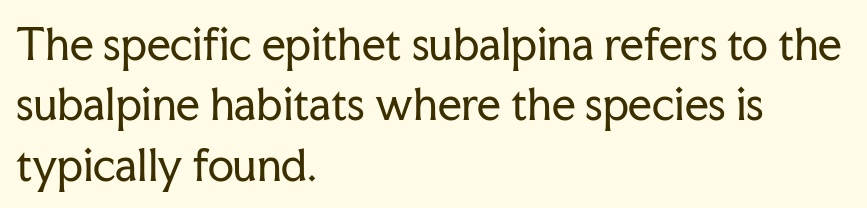
{"serif": "yes", "italic": "no", "bold": "no", "weight": "regular", "width": "normal", "stroke_contrast": "low", "x_height": "medium", "monospaced": "no", "underline": "no", "align": "left", "line_spacing": "normal", "line_spacing_ratio": 1.44, "letter_spacing": "normal", "letter_spacing_em": 0.0, "glyph_px": 42}
